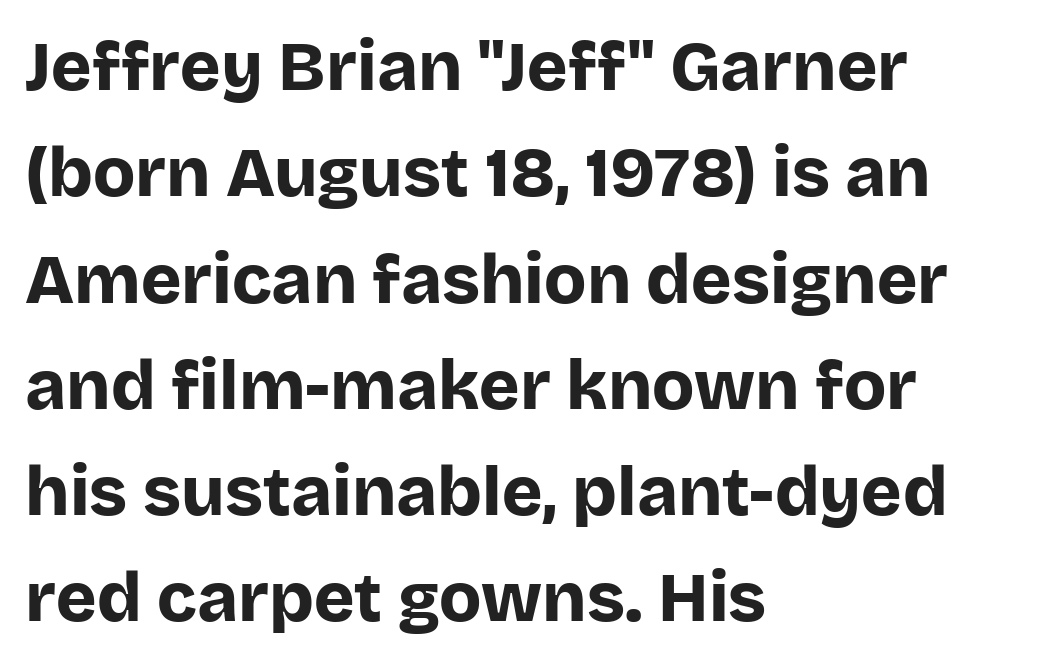
Q: Is the text bold? A: Yes.
Q: Is the text italic (slanted)? A: No, it is upright.
Q: Is the typeface a serif or a sans-serif typeface? A: Sans-serif.
Q: Is the text underlined? A: No.
Q: How is the paragraph aligned? A: Left-aligned.
Q: Is the spacing between letters normal or unusually wide? A: Normal.
Q: Is the spacing between lines tight, normal or loose? A: Normal.
Q: Width (condensed, normal, or wide)? A: Normal.
Q: Stroke contrast? A: Low.
Q: x-height? A: Large.
Q: Monospaced? A: No.
